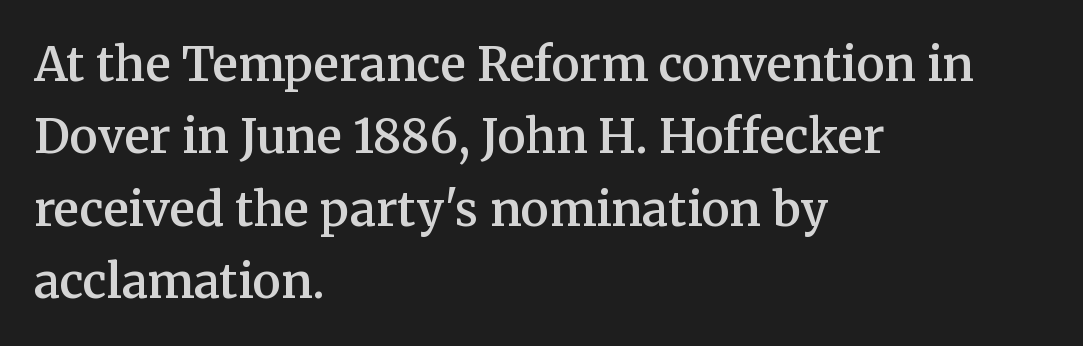
Q: Is the text bold? A: Semi-bold.
Q: Is the text italic (slanted)? A: No, it is upright.
Q: Is the typeface a serif or a sans-serif typeface? A: Serif.
Q: Is the text underlined? A: No.
Q: How is the paragraph aligned? A: Left-aligned.
Q: Is the spacing between letters normal or unusually wide? A: Normal.
Q: Is the spacing between lines tight, normal or loose? A: Normal.
Q: Width (condensed, normal, or wide)? A: Normal.
Q: Stroke contrast? A: Medium.
Q: x-height? A: Medium.
Q: Monospaced? A: No.
